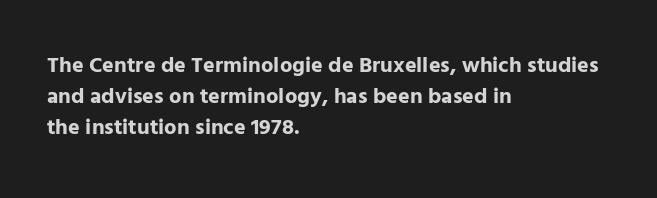
{"italic": "no", "bold": "yes", "underline": "no", "align": "left", "line_spacing": "normal", "line_spacing_ratio": 1.4, "letter_spacing": "normal", "letter_spacing_em": 0.0, "glyph_px": 22}
